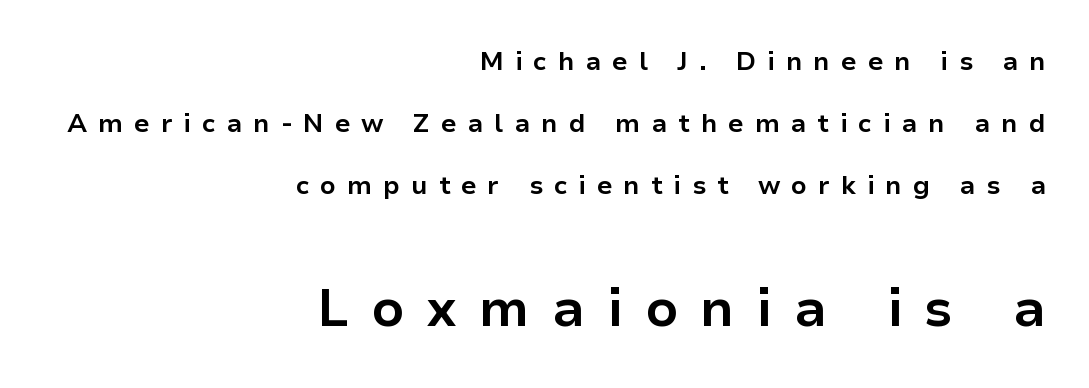
Q: Is the text bold? A: Yes.
Q: Is the text italic (slanted)? A: No, it is upright.
Q: Is the typeface a serif or a sans-serif typeface? A: Sans-serif.
Q: Is the text underlined? A: No.
Q: How is the paragraph aligned? A: Right-aligned.
Q: Is the spacing between letters normal or unusually wide? A: Unusually wide.
Q: Is the spacing between lines tight, normal or loose? A: Loose.
Q: Which block of text is set in a larger size, the first (top) or the second (bottom)? A: The second (bottom) one.
Q: Width (condensed, normal, or wide)? A: Normal.
Q: Stroke contrast? A: Low.
Q: x-height? A: Medium.
Q: Monospaced? A: No.
